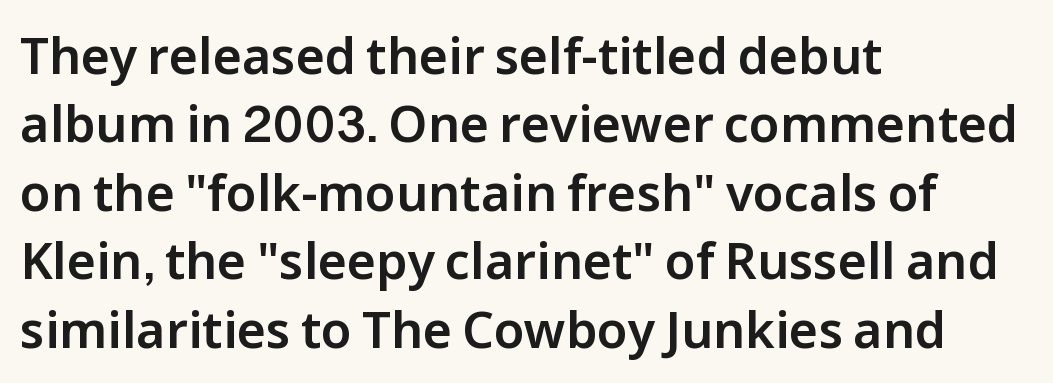
The image shows 50 px sans-serif type, upright; set left-aligned, normal line spacing (1.37x), normal letter spacing, not underlined; low stroke contrast and a medium x-height.
